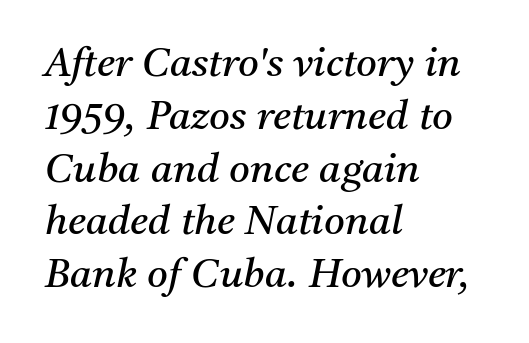
{"serif": "yes", "italic": "yes", "lean": "right", "slant_degrees": 11, "bold": "no", "weight": "regular", "width": "normal", "stroke_contrast": "medium", "x_height": "medium", "monospaced": "no", "underline": "no", "align": "left", "line_spacing": "normal", "line_spacing_ratio": 1.32, "letter_spacing": "normal", "letter_spacing_em": 0.0, "glyph_px": 40}
